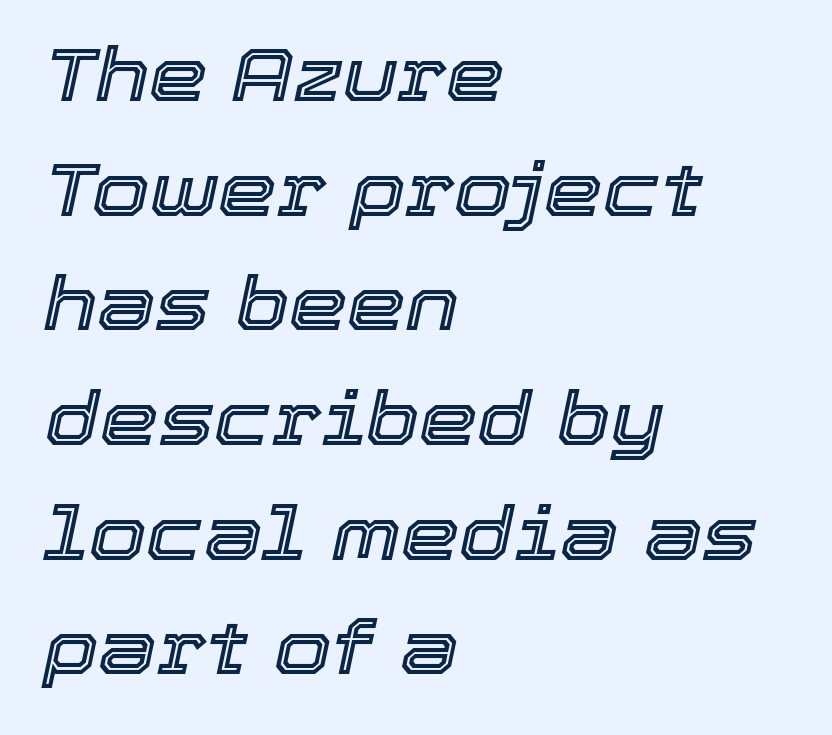
The image shows 74 px text type, italic (leaning right); set left-aligned, normal line spacing (1.55x), normal letter spacing, not underlined; a medium x-height.
